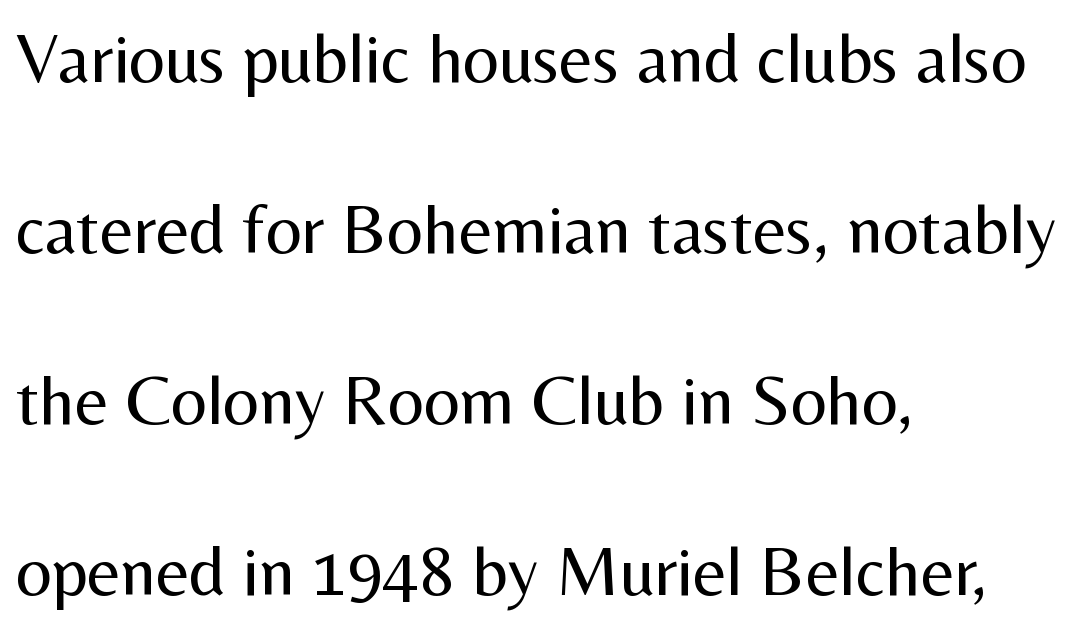
{"serif": "no", "italic": "no", "bold": "no", "weight": "regular", "width": "normal", "stroke_contrast": "medium", "x_height": "medium", "monospaced": "no", "underline": "no", "align": "left", "line_spacing": "loose", "line_spacing_ratio": 2.41, "letter_spacing": "normal", "letter_spacing_em": 0.0, "glyph_px": 71}
